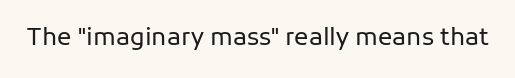
The image shows 24 px text type, upright; set normal letter spacing, not underlined.
